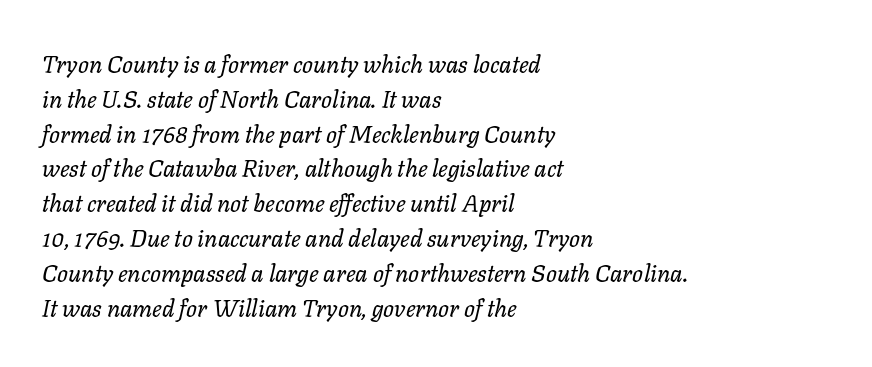
{"italic": "yes", "lean": "right", "slant_degrees": 11, "bold": "no", "underline": "no", "align": "left", "line_spacing": "normal", "line_spacing_ratio": 1.45, "letter_spacing": "normal", "letter_spacing_em": 0.0, "glyph_px": 24}
